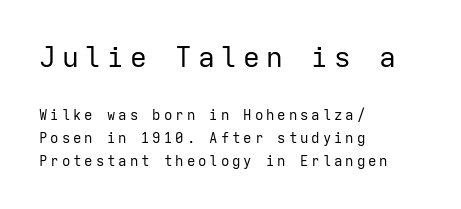
{"serif": "no", "italic": "no", "bold": "no", "weight": "regular", "width": "normal", "stroke_contrast": "low", "x_height": "medium", "monospaced": "yes", "underline": "no", "align": "left", "line_spacing": "normal", "line_spacing_ratio": 1.61, "letter_spacing": "wide", "letter_spacing_em": 0.21, "larger_block": "first", "size_ratio": 2.0, "glyph_px": 28}
